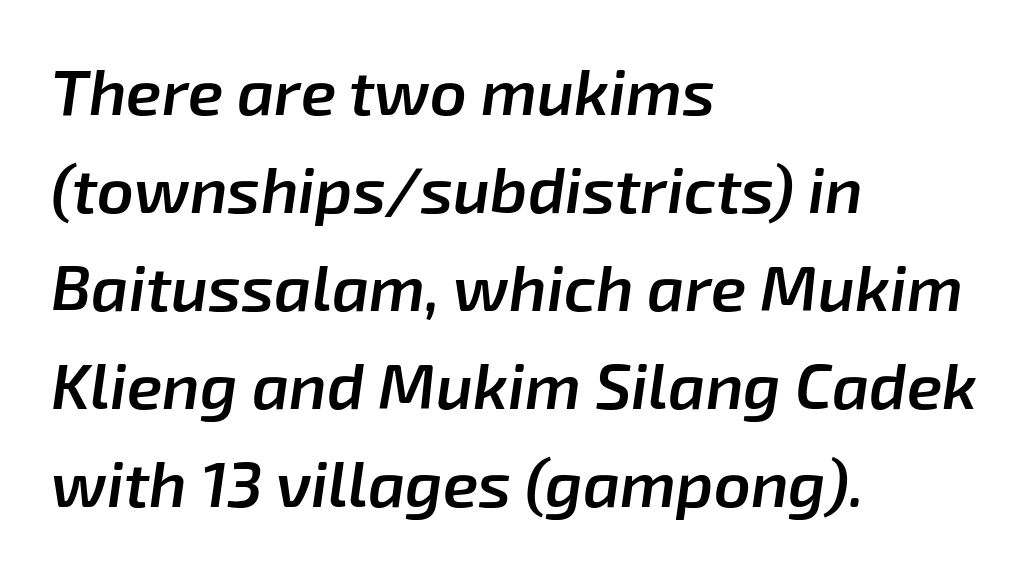
Q: Is the text bold? A: Semi-bold.
Q: Is the text italic (slanted)? A: Yes, it leans right by about 8 degrees.
Q: Is the text underlined? A: No.
Q: How is the paragraph aligned? A: Left-aligned.
Q: Is the spacing between letters normal or unusually wide? A: Normal.
Q: Is the spacing between lines tight, normal or loose? A: Normal.
Q: Width (condensed, normal, or wide)? A: Normal.
Q: Stroke contrast? A: Low.
Q: x-height? A: Medium.
Q: Monospaced? A: No.
